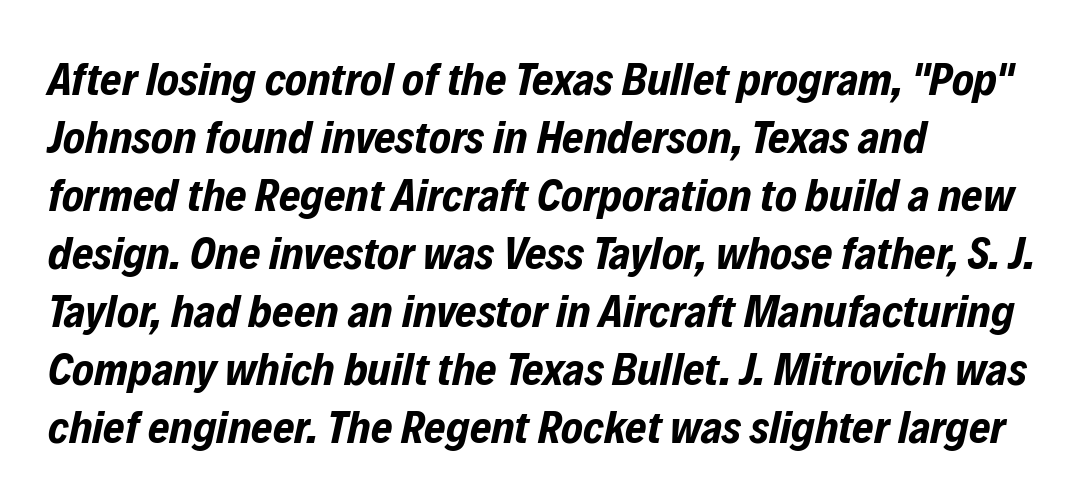
Q: Is the text bold? A: Yes.
Q: Is the text italic (slanted)? A: Yes, it leans right by about 12 degrees.
Q: Is the text underlined? A: No.
Q: How is the paragraph aligned? A: Left-aligned.
Q: Is the spacing between letters normal or unusually wide? A: Normal.
Q: Is the spacing between lines tight, normal or loose? A: Normal.
Q: Width (condensed, normal, or wide)? A: Condensed.
Q: Stroke contrast? A: Low.
Q: x-height? A: Medium.
Q: Monospaced? A: No.
